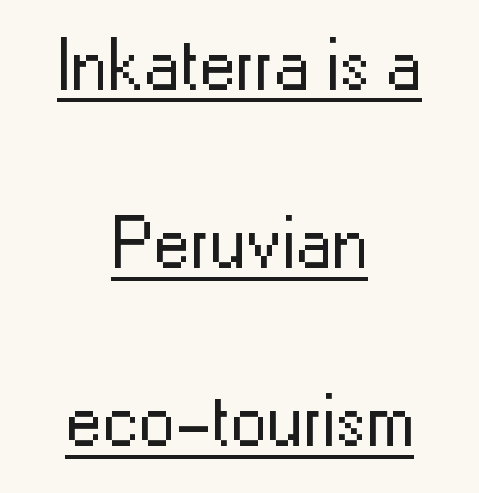
Looks like regular typesetting: each glyph gets only the width it needs. Does the lettering tilt? It doesn't — this is upright. The rendering shows plain stroke endings on the letterforms — a sans-serif design. Neither beginnings nor endings align; midpoints do. Underline: present.
